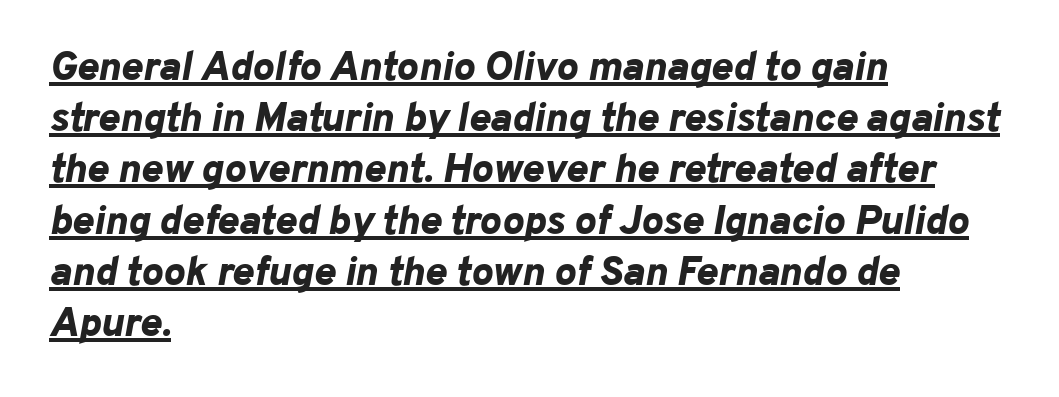
{"italic": "yes", "lean": "right", "slant_degrees": 10, "bold": "yes", "weight": "bold", "width": "normal", "stroke_contrast": "low", "x_height": "medium", "monospaced": "no", "underline": "yes", "align": "left", "line_spacing": "normal", "line_spacing_ratio": 1.25, "letter_spacing": "normal", "letter_spacing_em": 0.0, "glyph_px": 41}
